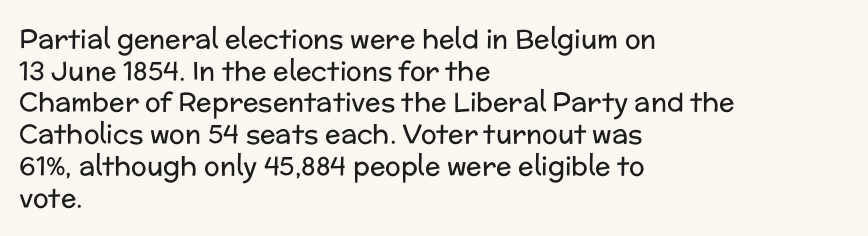
Q: Is the text bold? A: No.
Q: Is the text italic (slanted)? A: No, it is upright.
Q: Is the text underlined? A: No.
Q: How is the paragraph aligned? A: Left-aligned.
Q: Is the spacing between letters normal or unusually wide? A: Normal.
